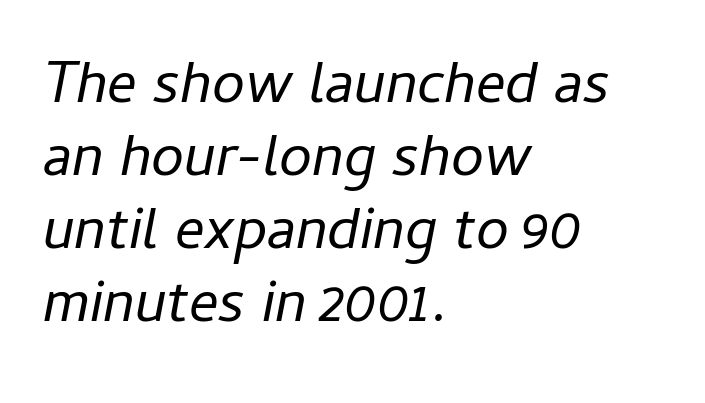
The image shows 59 px regular-weight type, italic (leaning right); set left-aligned, line spacing 1.24x, normal letter spacing, not underlined; low stroke contrast and a medium x-height.
